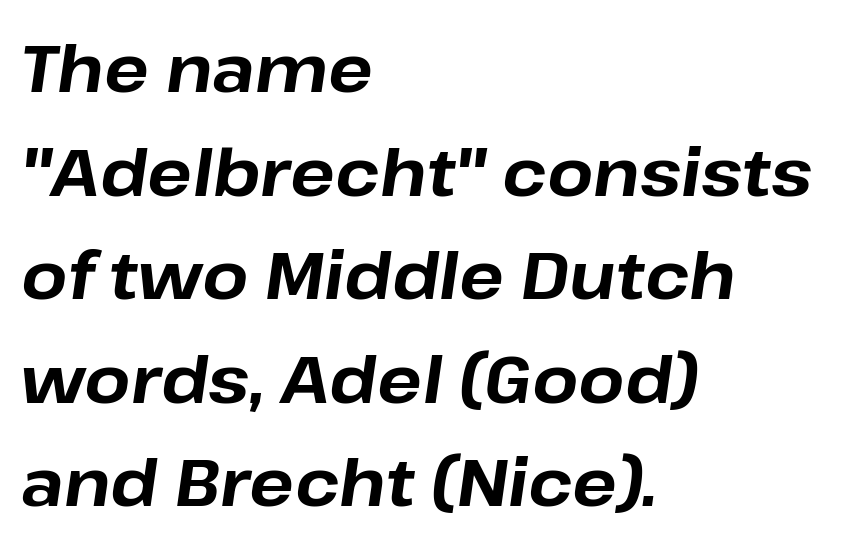
Q: Is the text bold? A: Yes.
Q: Is the text italic (slanted)? A: Yes, it leans right by about 8 degrees.
Q: Is the text underlined? A: No.
Q: How is the paragraph aligned? A: Left-aligned.
Q: Is the spacing between letters normal or unusually wide? A: Normal.
Q: Is the spacing between lines tight, normal or loose? A: Normal.
Q: Width (condensed, normal, or wide)? A: Normal.
Q: Stroke contrast? A: Low.
Q: x-height? A: Medium.
Q: Monospaced? A: No.
